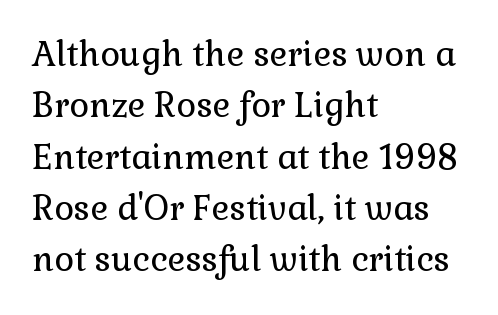
Q: Is the text bold? A: No.
Q: Is the text italic (slanted)? A: No, it is upright.
Q: Is the typeface a serif or a sans-serif typeface? A: Serif.
Q: Is the text underlined? A: No.
Q: How is the paragraph aligned? A: Left-aligned.
Q: Is the spacing between letters normal or unusually wide? A: Normal.
Q: Is the spacing between lines tight, normal or loose? A: Normal.
Q: Width (condensed, normal, or wide)? A: Normal.
Q: x-height? A: Medium.
Q: Monospaced? A: No.
